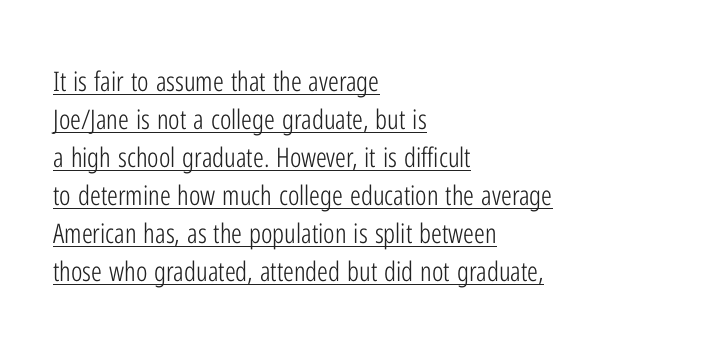
The image shows 27 px text type, upright; set left-aligned, normal line spacing (1.41x), normal letter spacing, underlined.
